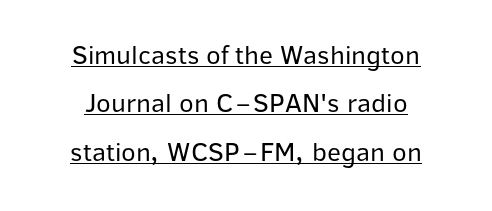
The image shows 27 px text type, upright; set line spacing 1.79x, normal letter spacing, underlined.
